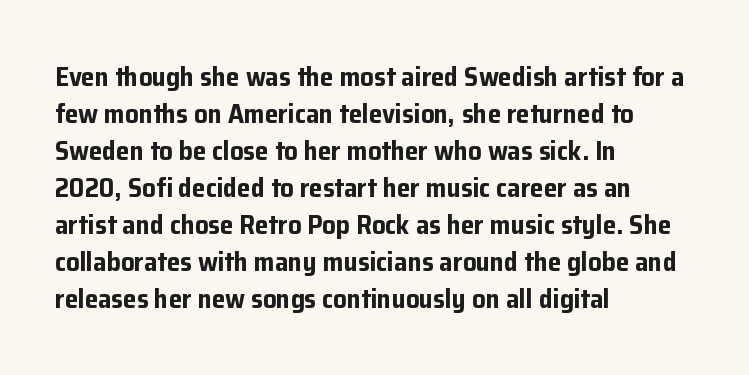
{"italic": "no", "bold": "yes", "underline": "no", "align": "left", "line_spacing": "normal", "line_spacing_ratio": 1.37, "letter_spacing": "normal", "letter_spacing_em": 0.0, "glyph_px": 27}
